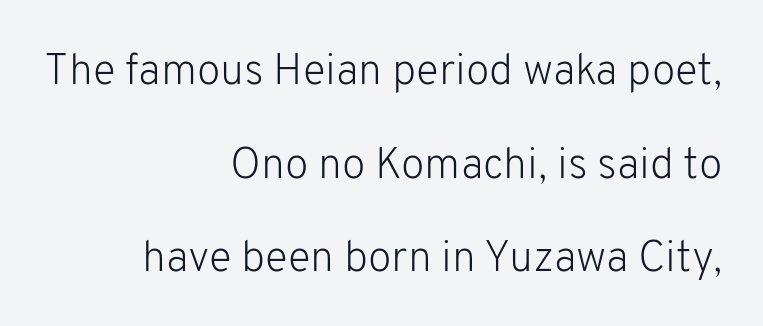
Q: Is the text bold? A: No.
Q: Is the text italic (slanted)? A: No, it is upright.
Q: Is the typeface a serif or a sans-serif typeface? A: Sans-serif.
Q: Is the text underlined? A: No.
Q: How is the paragraph aligned? A: Right-aligned.
Q: Is the spacing between letters normal or unusually wide? A: Normal.
Q: Is the spacing between lines tight, normal or loose? A: Loose.
Q: Width (condensed, normal, or wide)? A: Normal.
Q: Stroke contrast? A: Low.
Q: x-height? A: Medium.
Q: Monospaced? A: No.
